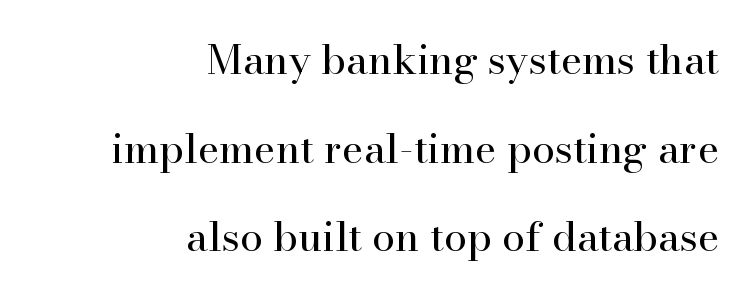
The image shows 41 px regular-weight serif type, upright; set right-aligned, loose line spacing (2.16x), normal letter spacing, not underlined; high stroke contrast and a small x-height.
